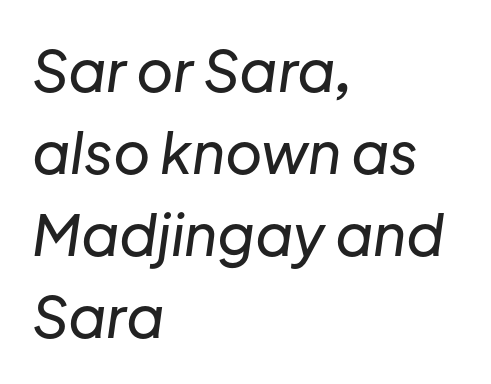
Q: Is the text italic (slanted)? A: Yes, it leans right by about 8 degrees.
Q: Is the text underlined? A: No.
Q: How is the paragraph aligned? A: Left-aligned.
Q: Is the spacing between letters normal or unusually wide? A: Normal.
Q: Is the spacing between lines tight, normal or loose? A: Normal.
Q: Width (condensed, normal, or wide)? A: Normal.
Q: Stroke contrast? A: Low.
Q: x-height? A: Medium.
Q: Monospaced? A: No.
